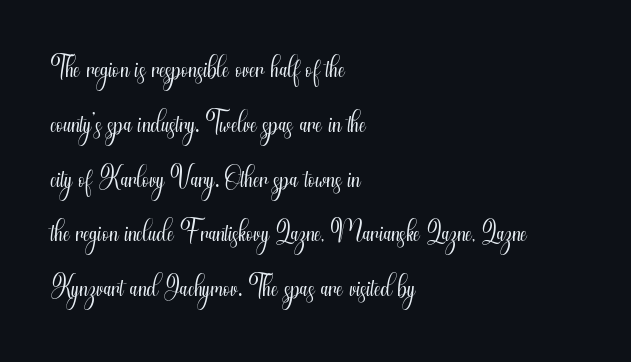
Q: Is the text bold? A: No.
Q: Is the text italic (slanted)? A: Yes.
Q: Is the typeface a serif or a sans-serif typeface? A: Sans-serif.
Q: Is the text underlined? A: No.
Q: How is the paragraph aligned? A: Left-aligned.
Q: Is the spacing between letters normal or unusually wide? A: Normal.
Q: Is the spacing between lines tight, normal or loose? A: Normal.
Q: Width (condensed, normal, or wide)? A: Condensed.
Q: Stroke contrast? A: Medium.
Q: x-height? A: Small.
Q: Monospaced? A: No.
